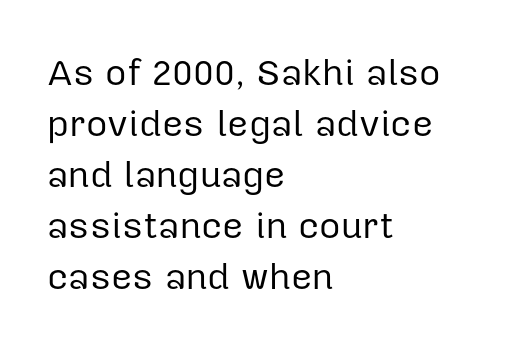
Q: Is the text bold? A: No.
Q: Is the text italic (slanted)? A: No, it is upright.
Q: Is the typeface a serif or a sans-serif typeface? A: Sans-serif.
Q: Is the text underlined? A: No.
Q: How is the paragraph aligned? A: Left-aligned.
Q: Is the spacing between letters normal or unusually wide? A: Normal.
Q: Is the spacing between lines tight, normal or loose? A: Normal.
Q: Width (condensed, normal, or wide)? A: Normal.
Q: Stroke contrast? A: Low.
Q: x-height? A: Medium.
Q: Monospaced? A: No.
